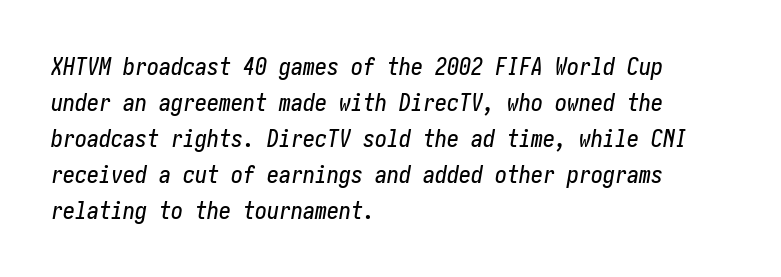
Q: Is the text italic (slanted)? A: Yes, it leans right by about 10 degrees.
Q: Is the text underlined? A: No.
Q: How is the paragraph aligned? A: Left-aligned.
Q: Is the spacing between letters normal or unusually wide? A: Normal.
Q: Is the spacing between lines tight, normal or loose? A: Normal.
